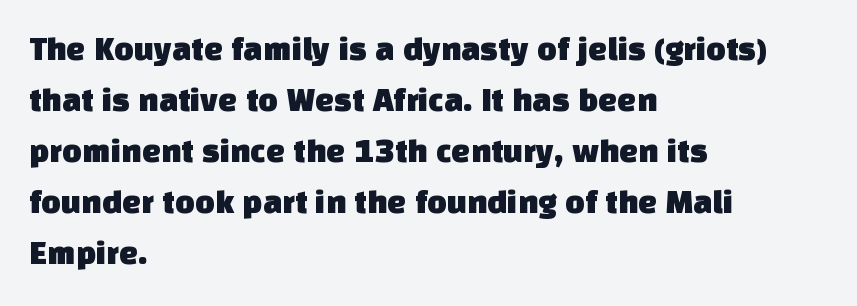
Does the type have serifs? No, each stem ends abruptly. Plain, unruled lines of type. Observe the ordinary spacing: letters are neighbours, not strangers. Here the designer chose a conventional face with non-uniform glyph widths.
